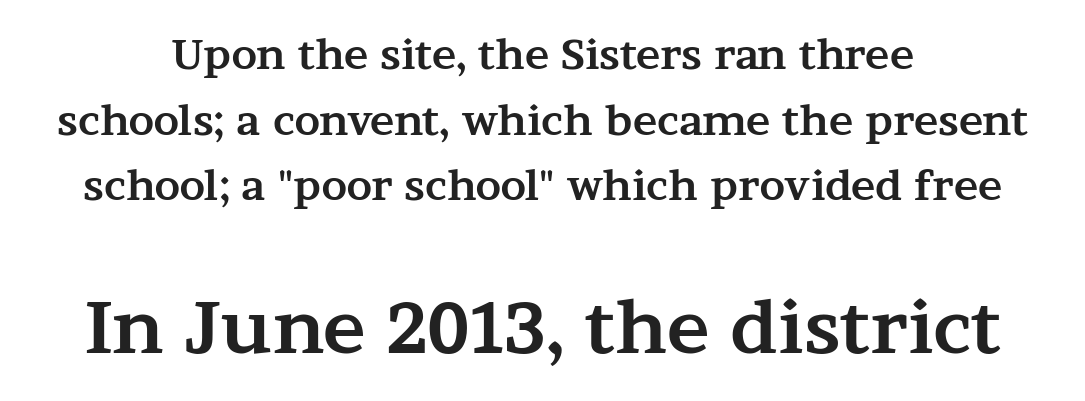
{"serif": "yes", "italic": "no", "bold": "yes", "weight": "bold", "width": "wide", "stroke_contrast": "medium", "x_height": "medium", "monospaced": "no", "underline": "no", "align": "center", "line_spacing": "normal", "line_spacing_ratio": 1.6, "letter_spacing": "normal", "letter_spacing_em": 0.0, "larger_block": "second", "size_ratio": 1.76, "glyph_px": 72}
